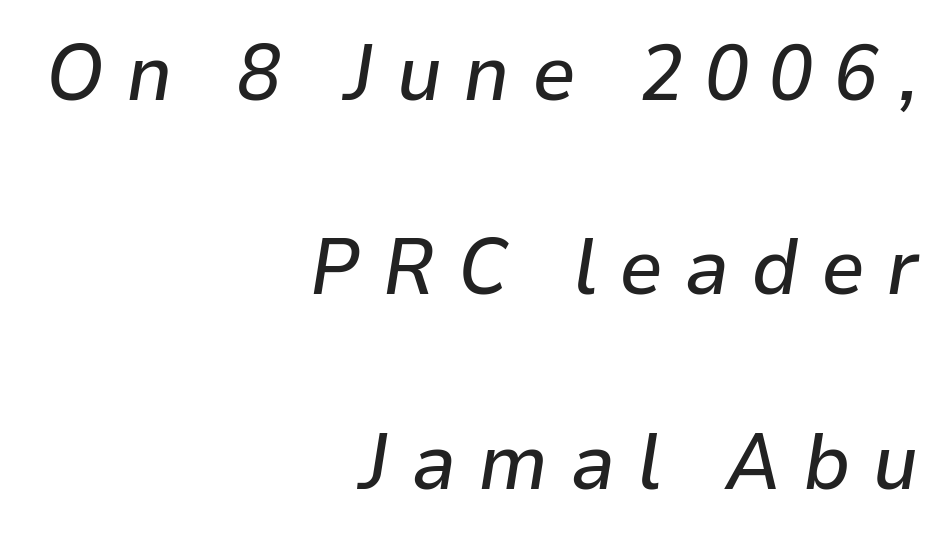
Q: Is the text italic (slanted)? A: Yes, it leans right by about 9 degrees.
Q: Is the text underlined? A: No.
Q: How is the paragraph aligned? A: Right-aligned.
Q: Is the spacing between letters normal or unusually wide? A: Unusually wide.
Q: Is the spacing between lines tight, normal or loose? A: Loose.
Q: Width (condensed, normal, or wide)? A: Normal.
Q: Stroke contrast? A: Low.
Q: x-height? A: Medium.
Q: Monospaced? A: No.
